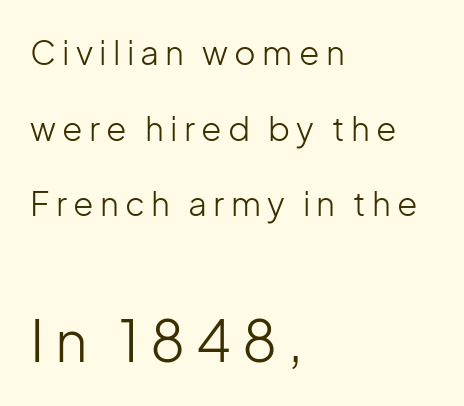
Q: Is the text bold? A: No.
Q: Is the text italic (slanted)? A: No, it is upright.
Q: Is the typeface a serif or a sans-serif typeface? A: Sans-serif.
Q: Is the text underlined? A: No.
Q: How is the paragraph aligned? A: Left-aligned.
Q: Is the spacing between lines tight, normal or loose? A: Loose.
Q: Which block of text is set in a larger size, the first (top) or the second (bottom)? A: The second (bottom) one.
Q: Width (condensed, normal, or wide)? A: Normal.
Q: Stroke contrast? A: Low.
Q: x-height? A: Medium.
Q: Monospaced? A: No.
